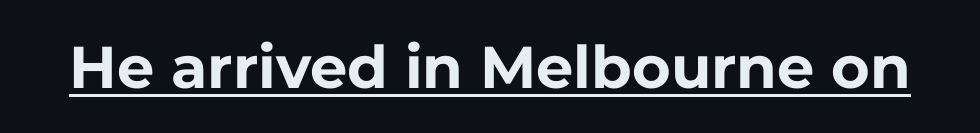
{"serif": "no", "italic": "no", "bold": "yes", "weight": "bold", "width": "normal", "stroke_contrast": "low", "x_height": "medium", "monospaced": "no", "underline": "yes", "letter_spacing": "normal", "letter_spacing_em": 0.0, "glyph_px": 59}
